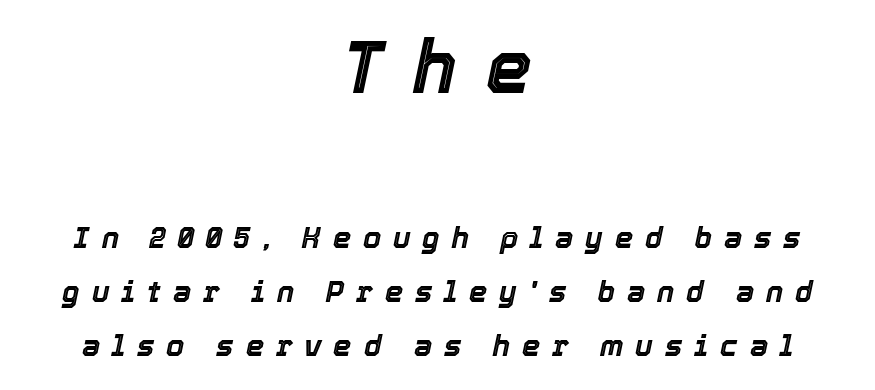
Q: Is the text italic (slanted)? A: Yes, it leans right by about 12 degrees.
Q: Is the text underlined? A: No.
Q: How is the paragraph aligned? A: Centered.
Q: Is the spacing between letters normal or unusually wide? A: Unusually wide.
Q: Which block of text is set in a larger size, the first (top) or the second (bottom)? A: The first (top) one.
Q: Width (condensed, normal, or wide)? A: Normal.
Q: x-height? A: Medium.
Q: Monospaced? A: No.
